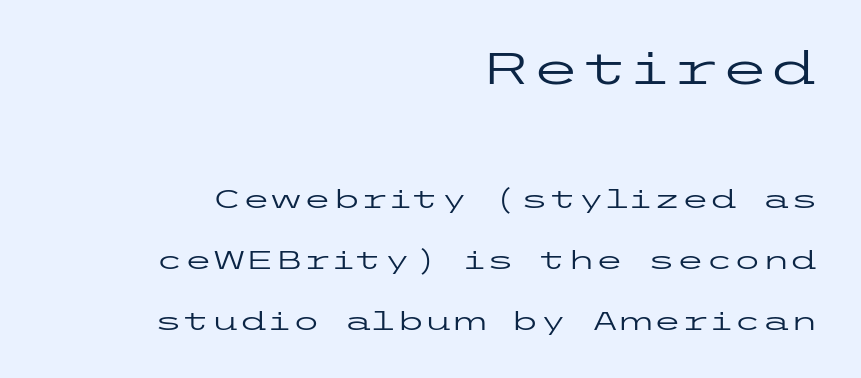
Lines of text with bare space underneath. Two sizes are in play, and the larger belongs to the first block. No heavy texture on the line: the type isn't bold. Serifs: no, the terminals of the letterforms are clean.
